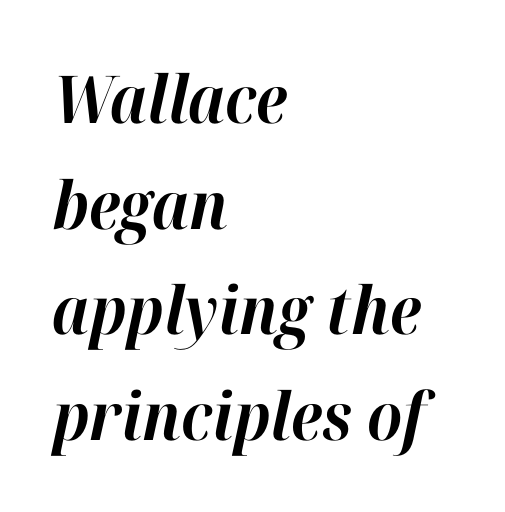
Q: Is the text bold? A: Yes.
Q: Is the text italic (slanted)? A: Yes, it leans right by about 12 degrees.
Q: Is the text underlined? A: No.
Q: How is the paragraph aligned? A: Left-aligned.
Q: Is the spacing between letters normal or unusually wide? A: Normal.
Q: Is the spacing between lines tight, normal or loose? A: Normal.
Q: Width (condensed, normal, or wide)? A: Normal.
Q: Stroke contrast? A: High.
Q: x-height? A: Medium.
Q: Monospaced? A: No.
